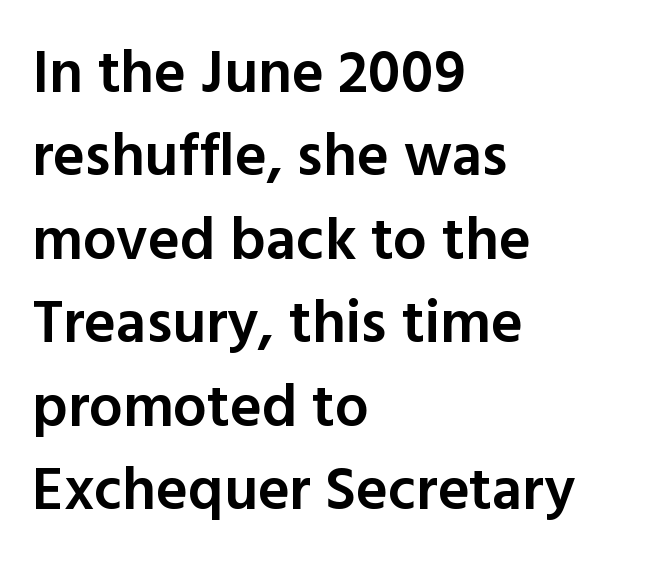
{"serif": "no", "italic": "no", "bold": "semi", "weight": "semibold", "width": "normal", "x_height": "medium", "monospaced": "no", "underline": "no", "align": "left", "line_spacing": "normal", "line_spacing_ratio": 1.39, "letter_spacing": "normal", "letter_spacing_em": 0.0, "glyph_px": 60}
